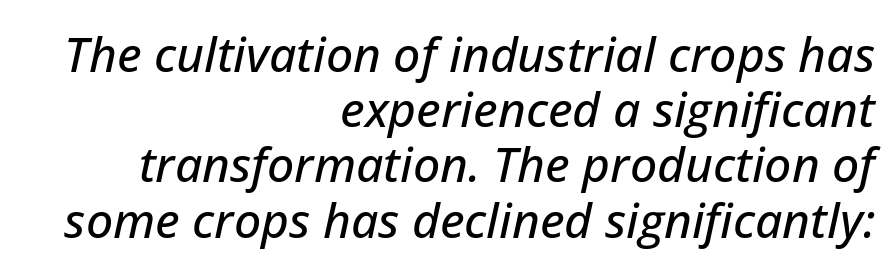
{"italic": "yes", "lean": "right", "slant_degrees": 12, "width": "normal", "stroke_contrast": "low", "x_height": "medium", "monospaced": "no", "underline": "no", "align": "right", "line_spacing": "tight", "line_spacing_ratio": 1.15, "letter_spacing": "normal", "letter_spacing_em": 0.0, "glyph_px": 48}
